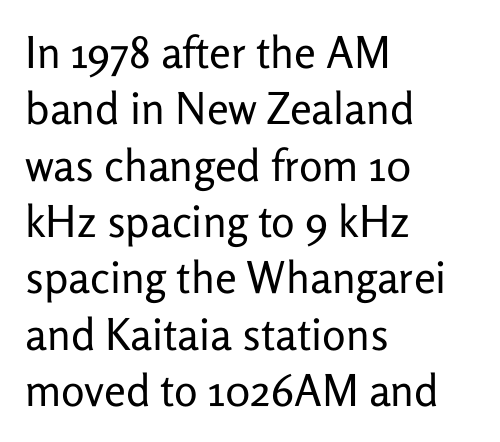
No letter is thick-stroked: the sample isn't bold. The rendering uses a moderate line-height, typical for paragraphs. The rendering uses natural spacing where letterforms have individual widths. Each line starts at the same left margin while the right side varies. In terms of letterform style, serifs are entirely absent.
